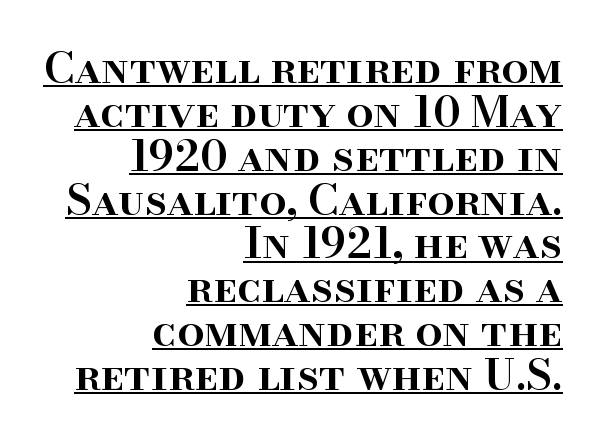
Q: Is the text bold? A: Semi-bold.
Q: Is the text italic (slanted)? A: No, it is upright.
Q: Is the typeface a serif or a sans-serif typeface? A: Serif.
Q: Is the text underlined? A: Yes.
Q: How is the paragraph aligned? A: Right-aligned.
Q: Is the spacing between letters normal or unusually wide? A: Normal.
Q: Is the spacing between lines tight, normal or loose? A: Tight.
Q: Width (condensed, normal, or wide)? A: Normal.
Q: Stroke contrast? A: High.
Q: x-height? A: Small.
Q: Monospaced? A: No.
